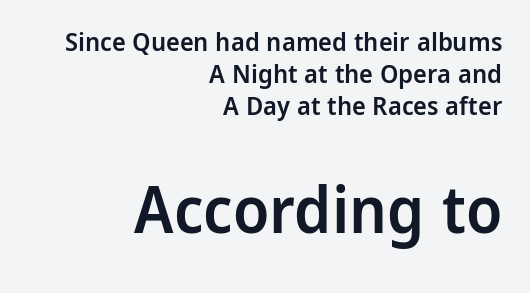
The type is set solid horizontally, with unmodified tracking. Heft: intermediate — a semibold. The rendering uses natural spacing where letterforms have individual widths. Where is the straight margin? On the right. Posture: straight, roman, zero tilt. Larger block? The one below; the one above is distinctly smaller.
